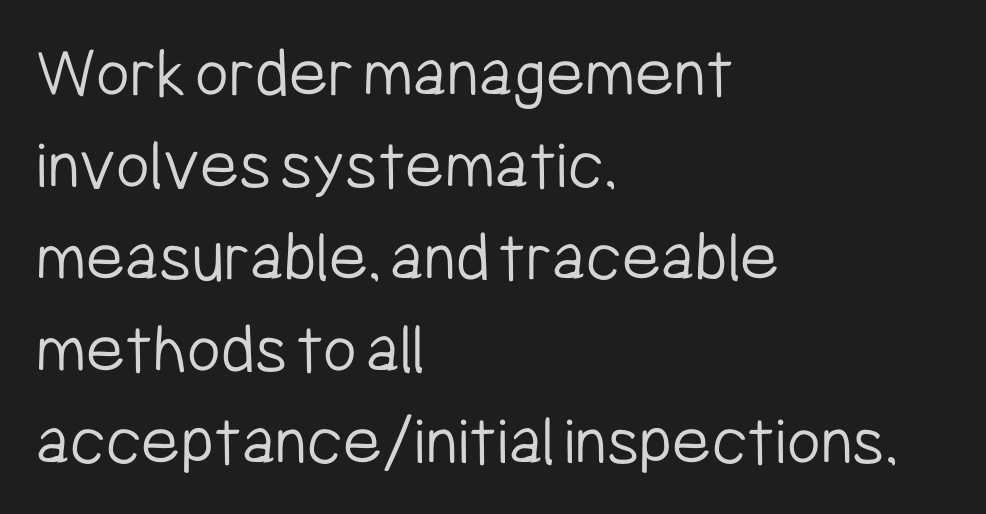
{"serif": "no", "italic": "no", "bold": "no", "weight": "light", "width": "condensed", "stroke_contrast": "low", "x_height": "medium", "monospaced": "no", "underline": "no", "align": "left", "line_spacing": "normal", "line_spacing_ratio": 1.26, "letter_spacing": "normal", "letter_spacing_em": 0.0, "glyph_px": 73}
